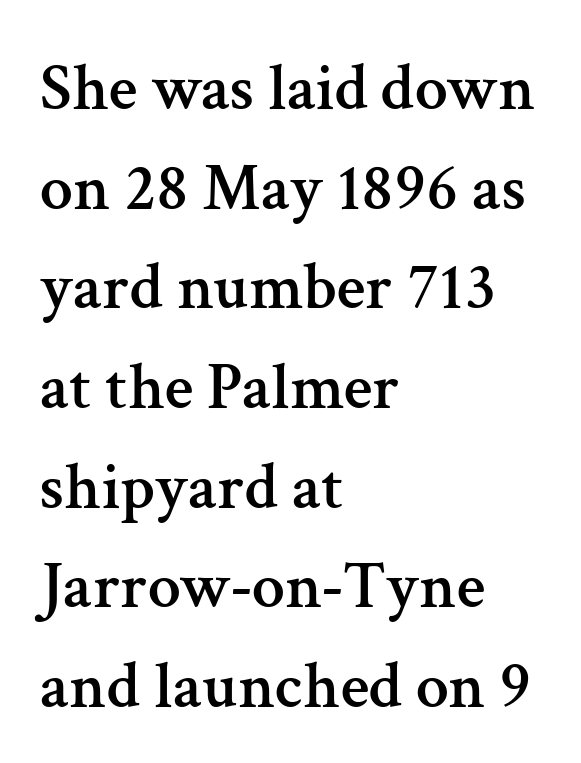
Q: Is the text italic (slanted)? A: No, it is upright.
Q: Is the typeface a serif or a sans-serif typeface? A: Serif.
Q: Is the text underlined? A: No.
Q: How is the paragraph aligned? A: Left-aligned.
Q: Is the spacing between letters normal or unusually wide? A: Normal.
Q: Is the spacing between lines tight, normal or loose? A: Normal.
Q: Width (condensed, normal, or wide)? A: Normal.
Q: Stroke contrast? A: Medium.
Q: x-height? A: Medium.
Q: Monospaced? A: No.
